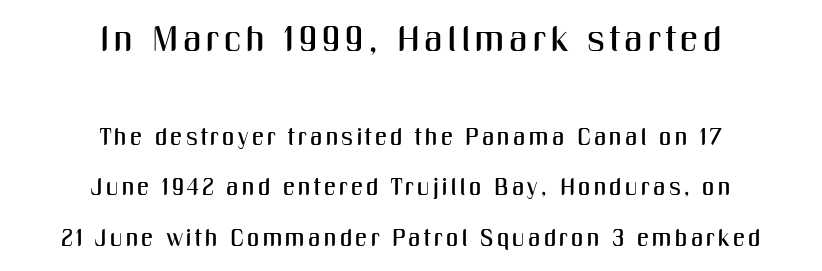
{"serif": "no", "italic": "no", "width": "condensed", "stroke_contrast": "medium", "x_height": "medium", "monospaced": "no", "underline": "no", "align": "center", "line_spacing": "loose", "line_spacing_ratio": 2.11, "larger_block": "first", "size_ratio": 1.5, "glyph_px": 36}
